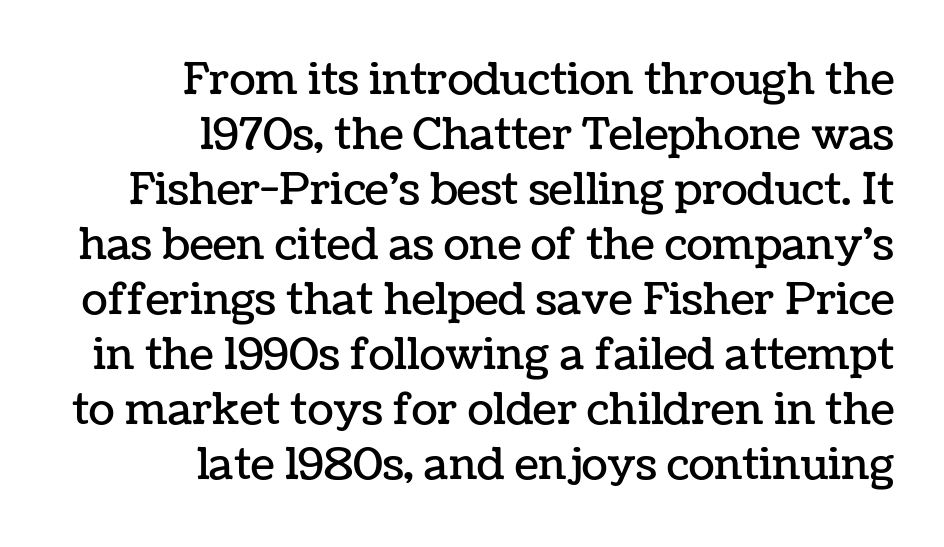
The space between consecutive lines is moderate. Standard letterfit; no display-style spreading of the glyphs. Visually the block forms a straight wall on the right and a jagged coastline on the left. The space directly below the letters is spotless. Posture: vertical. Spacing verdict: proportional, widths tailored to each character.
